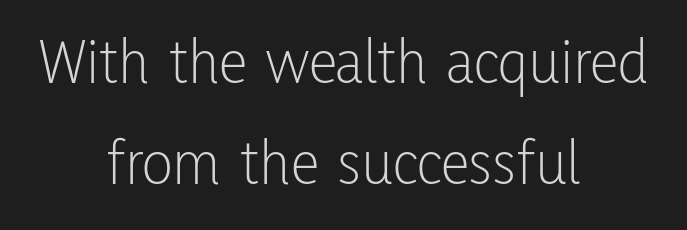
{"serif": "no", "italic": "no", "bold": "no", "weight": "light", "width": "condensed", "stroke_contrast": "low", "x_height": "medium", "monospaced": "no", "underline": "no", "align": "center", "line_spacing": "normal", "line_spacing_ratio": 1.55, "letter_spacing": "normal", "letter_spacing_em": 0.0, "glyph_px": 65}
